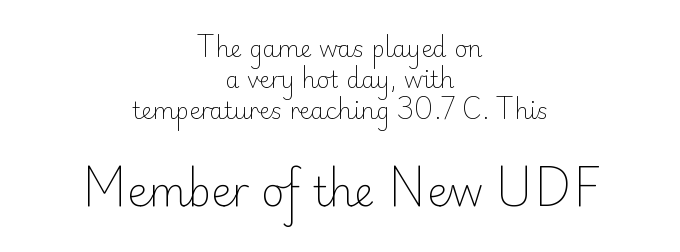
The image shows 40 px light sans-serif type, upright; set centered, normal line spacing (1.34x), normal letter spacing, not underlined; the second (bottom) block is 1.74x larger; low stroke contrast and a small x-height.
